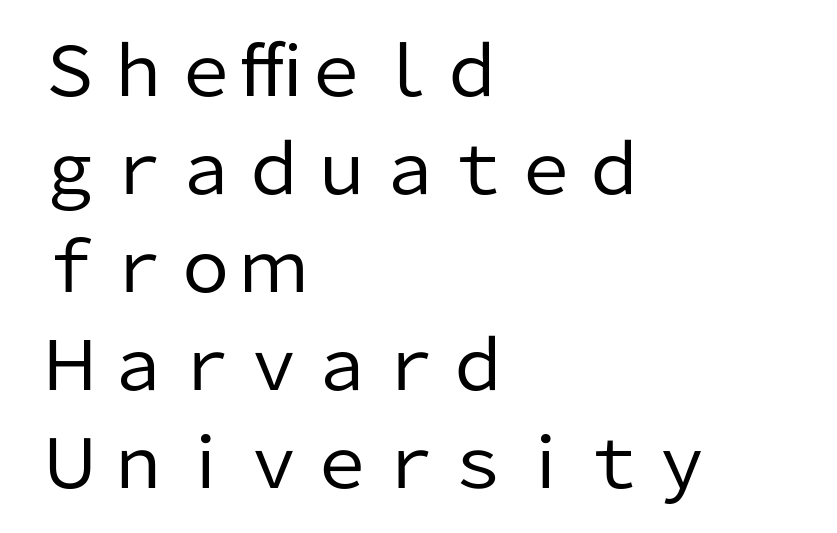
One glance says typical: line gaps are just what's usual. Caption: multi-line text, flush left, ragged right. Type without underlining. Compared with typical body copy, the letter spacing here is the same. A typesetter would mark this as roman, not italic. Varying glyph widths throughout — classic text-font behaviour.
